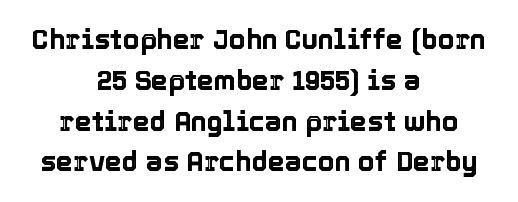
The image shows 27 px text type, upright; set centered, normal line spacing (1.51x), normal letter spacing, not underlined.
